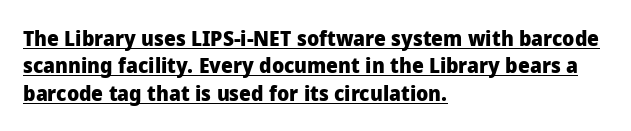
The image shows 21 px bold type, upright; set left-aligned, normal line spacing (1.3x), normal letter spacing, underlined.
